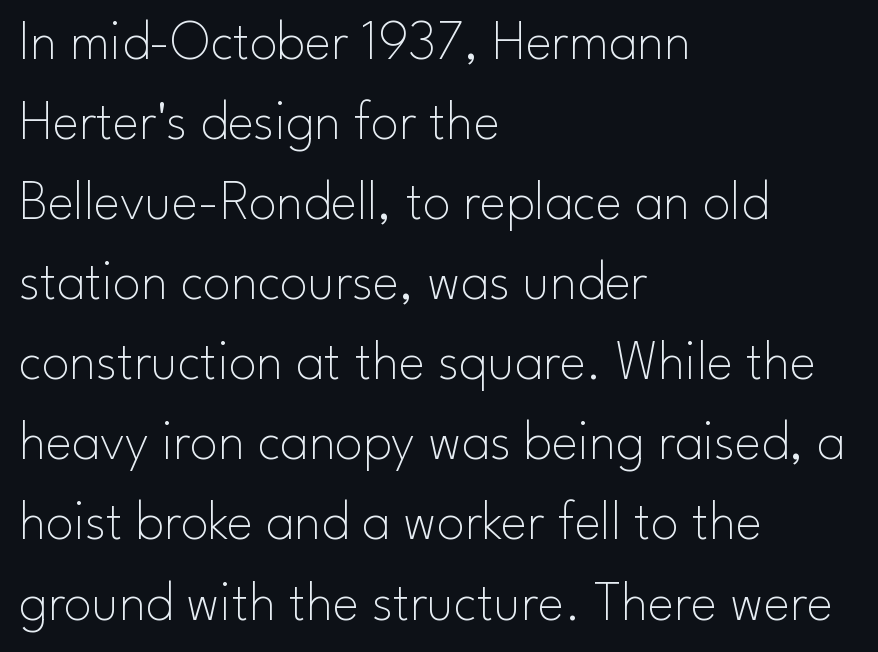
The image shows 56 px thin sans-serif type, upright; set left-aligned, normal line spacing (1.43x), normal letter spacing, not underlined; low stroke contrast and a small x-height.
